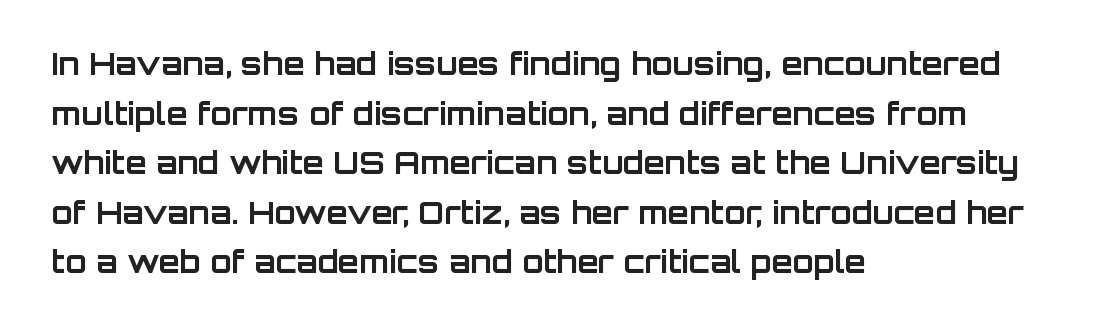
The image shows 31 px bold sans-serif type, upright; set left-aligned, normal line spacing (1.6x), normal letter spacing, not underlined; low stroke contrast and a large x-height.
